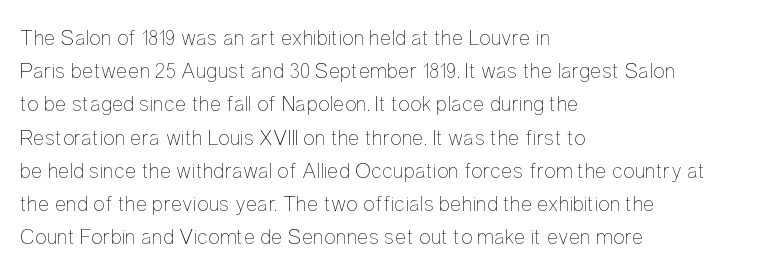
The image shows 22 px text type, upright; set left-aligned, normal line spacing (1.51x), normal letter spacing, not underlined.
